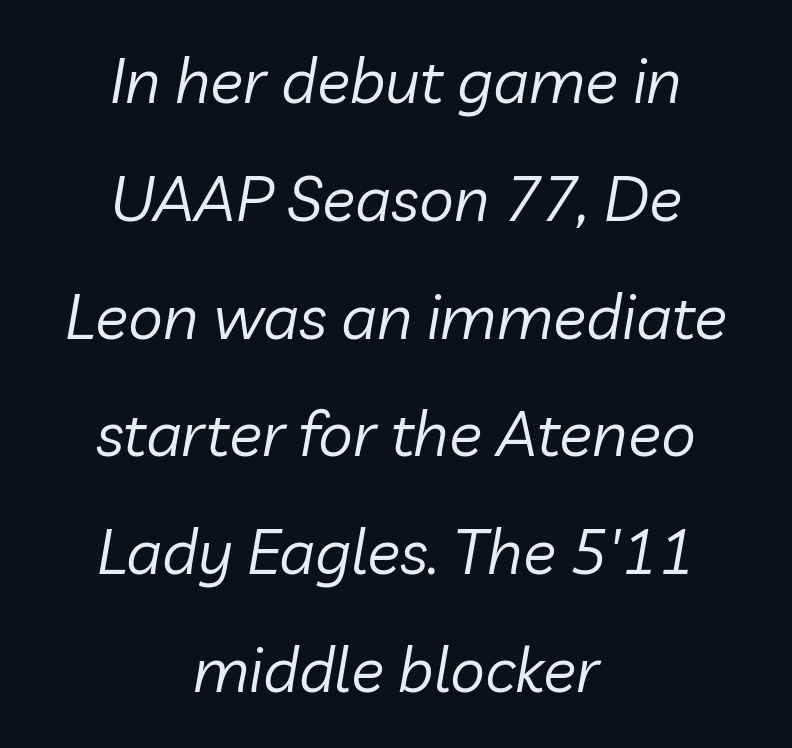
{"italic": "yes", "lean": "right", "slant_degrees": 10, "bold": "no", "weight": "regular", "width": "normal", "stroke_contrast": "low", "x_height": "medium", "monospaced": "no", "underline": "no", "align": "center", "line_spacing": "loose", "line_spacing_ratio": 1.9, "letter_spacing": "normal", "letter_spacing_em": 0.0, "glyph_px": 62}
